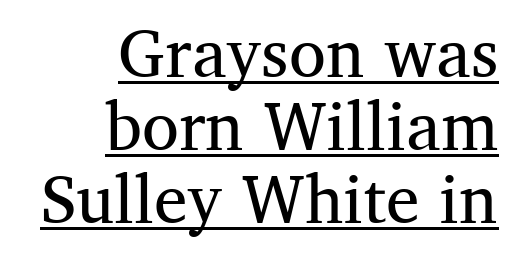
{"serif": "yes", "italic": "no", "bold": "no", "weight": "regular", "width": "normal", "stroke_contrast": "medium", "x_height": "medium", "monospaced": "no", "underline": "yes", "align": "right", "line_spacing": "tight", "line_spacing_ratio": 1.09, "letter_spacing": "normal", "letter_spacing_em": 0.0, "glyph_px": 67}
